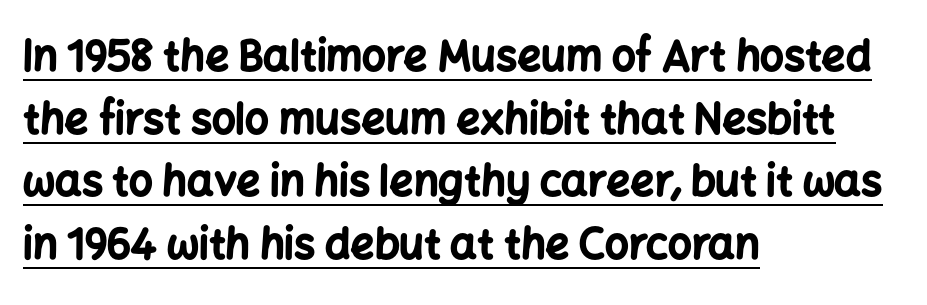
As a designer I'd log this as weight 700, bold. Each new line begins a customary step beneath the previous one. The letters advance in unequal steps, a hallmark of proportional type. This sample uses an upright cut, with every glyph sitting square on the baseline.
